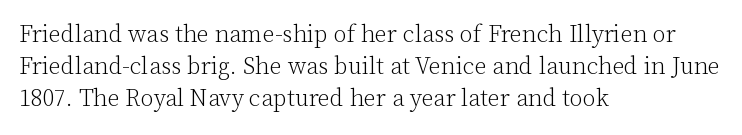
{"italic": "no", "bold": "no", "underline": "no", "align": "left", "line_spacing": "normal", "line_spacing_ratio": 1.34, "letter_spacing": "normal", "letter_spacing_em": 0.0, "glyph_px": 24}
